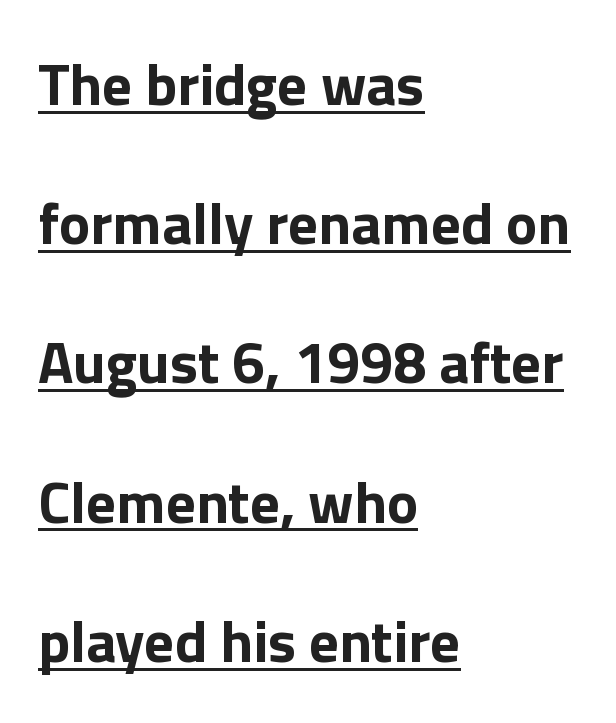
The image shows 59 px bold sans-serif type, upright; set left-aligned, loose line spacing (2.36x), normal letter spacing, underlined; low stroke contrast and a medium x-height.
